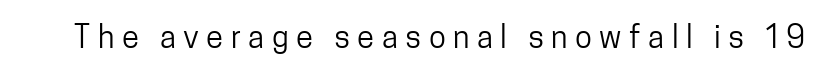
The letterforms stand isolated, each surrounded by extra space. A bare baseline throughout the passage. Weight: not bold — regular or lighter. Each letter keeps its own natural width here, so spacing adapts to shape.
